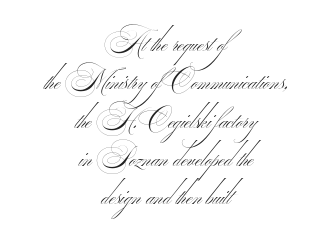
The strokes are not fattened; the text isn't bold. Glance below the letters and you will spot only blank space. Summary of vertical rhythm: regular, with standard interline spacing. The letterforms sit shoulder to shoulder at normal distance.
